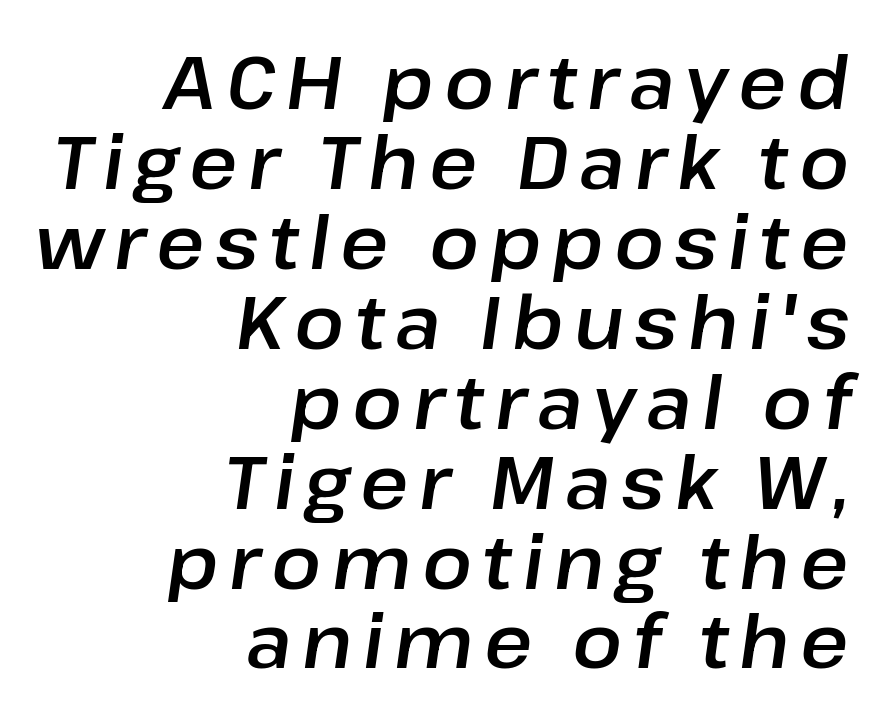
Lines of text with bare space underneath. The passage shown stacks its lines with hardly any gap. Is the block centered? No — it sits flush against the right margin. Character widths vary here, with narrow letters taking less room than wide ones. Italic: yes, the glyphs are oblique.
